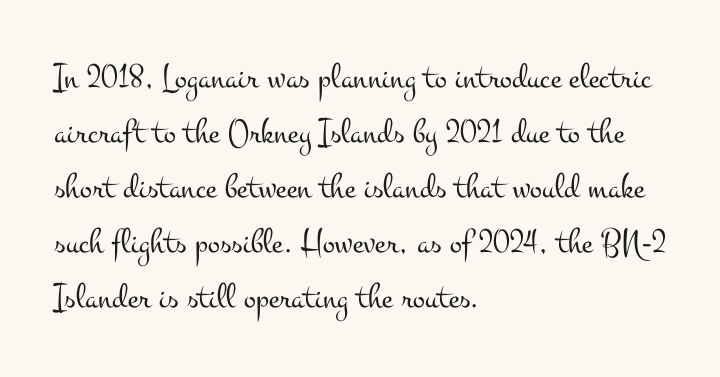
{"bold": "no", "weight": "light", "width": "wide", "stroke_contrast": "medium", "x_height": "small", "monospaced": "no", "underline": "no", "align": "left", "line_spacing": "normal", "line_spacing_ratio": 1.53, "letter_spacing": "normal", "letter_spacing_em": 0.0, "glyph_px": 36}
